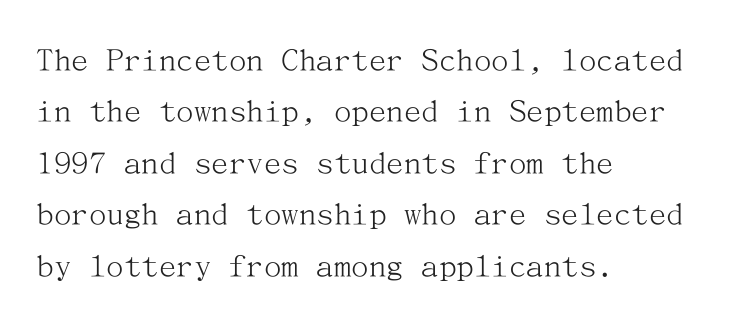
Letter spacing: default. The typeface has the unassuming heft of standard copy or less. Interline gaps are of average width in this sample. Serif or sans? Serif — the stroke terminals have little feet. This rendering uses left alignment, leaving the right contour irregular.
